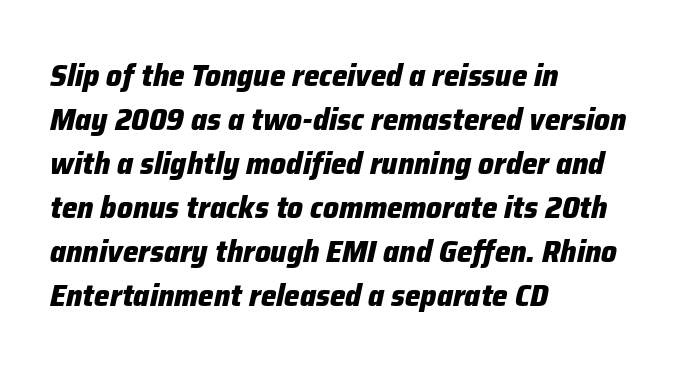
{"italic": "yes", "lean": "right", "slant_degrees": 12, "bold": "yes", "weight": "heavy", "width": "normal", "stroke_contrast": "low", "x_height": "medium", "monospaced": "no", "underline": "no", "align": "left", "line_spacing": "normal", "line_spacing_ratio": 1.42, "letter_spacing": "normal", "letter_spacing_em": 0.0, "glyph_px": 31}
